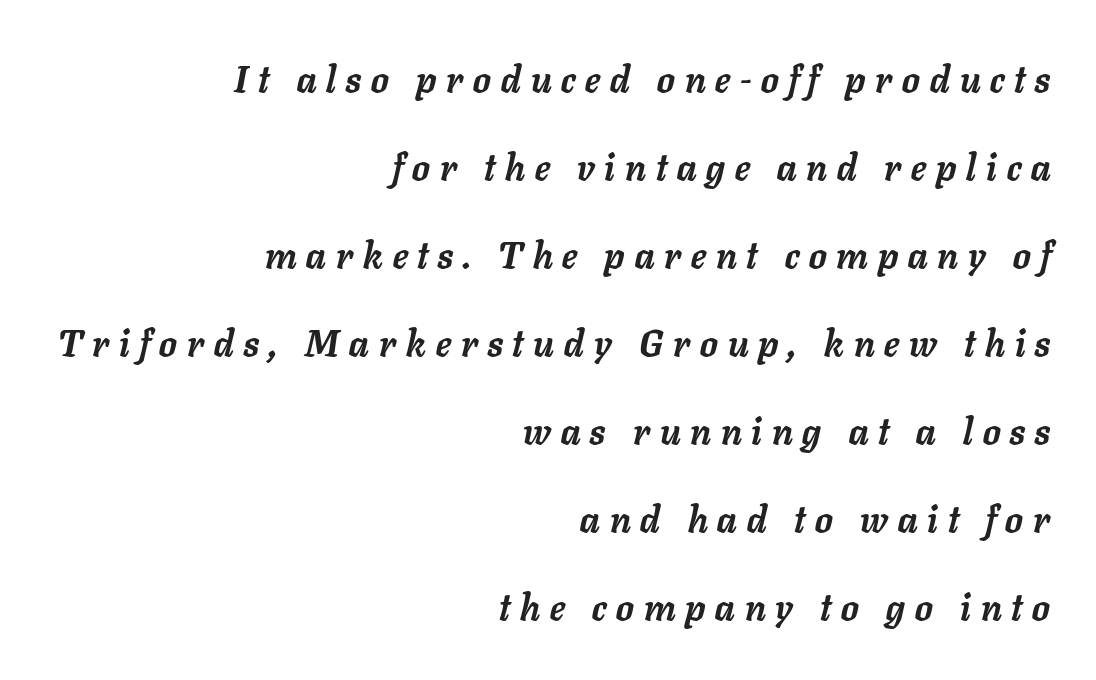
The image shows 37 px semibold type, italic (leaning right); set right-aligned, loose line spacing (2.38x), unusually wide letter spacing (+0.27 em), not underlined; low stroke contrast and a medium x-height.
